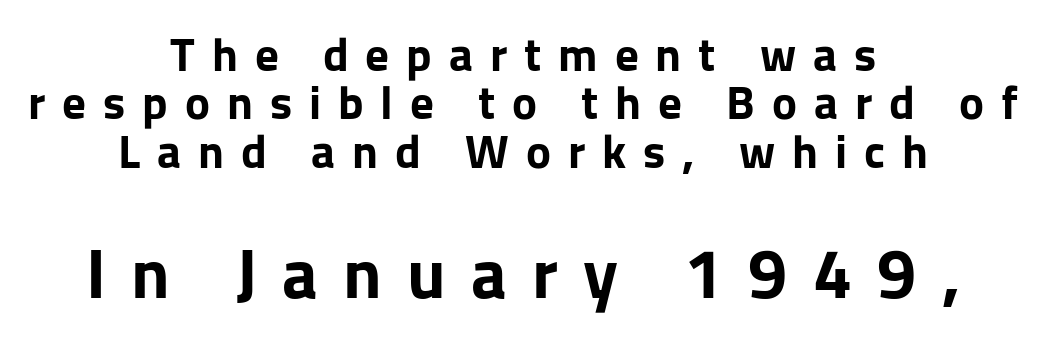
Q: Is the text bold? A: Yes.
Q: Is the text italic (slanted)? A: No, it is upright.
Q: Is the typeface a serif or a sans-serif typeface? A: Sans-serif.
Q: Is the text underlined? A: No.
Q: How is the paragraph aligned? A: Centered.
Q: Is the spacing between letters normal or unusually wide? A: Unusually wide.
Q: Is the spacing between lines tight, normal or loose? A: Tight.
Q: Which block of text is set in a larger size, the first (top) or the second (bottom)? A: The second (bottom) one.
Q: Width (condensed, normal, or wide)? A: Normal.
Q: Stroke contrast? A: Low.
Q: x-height? A: Medium.
Q: Monospaced? A: No.
